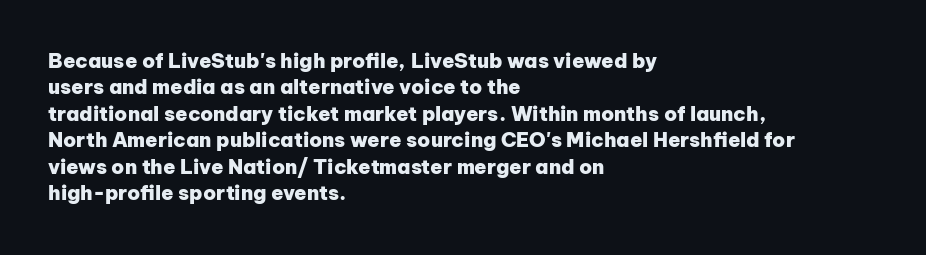
No extra tracking has been applied to these lines. The font is running at its bold setting. Students, observe: this is what conventionally led text looks like. Ascenders rise straight up at ninety degrees.
